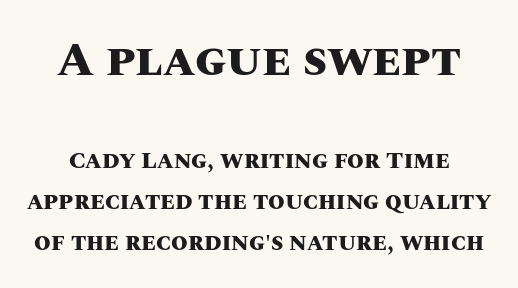
Upright lettering throughout. Reading down the column, the eye jumps a familiar distance to each next line. These lines are rendered in a variable-pitch font. Block one is the big one; block two sits smaller underneath.
